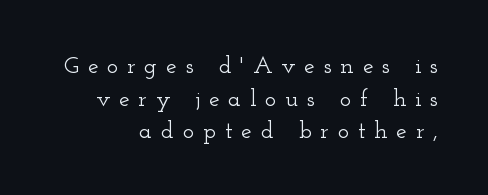
{"italic": "no", "underline": "no", "line_spacing": "normal", "line_spacing_ratio": 1.36, "letter_spacing": "wide", "letter_spacing_em": 0.37, "glyph_px": 24}
